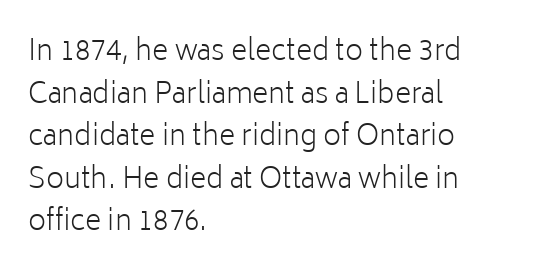
{"serif": "no", "italic": "no", "bold": "no", "weight": "light", "width": "normal", "stroke_contrast": "low", "x_height": "medium", "monospaced": "no", "underline": "no", "align": "left", "line_spacing": "normal", "line_spacing_ratio": 1.52, "letter_spacing": "normal", "letter_spacing_em": 0.0, "glyph_px": 28}
